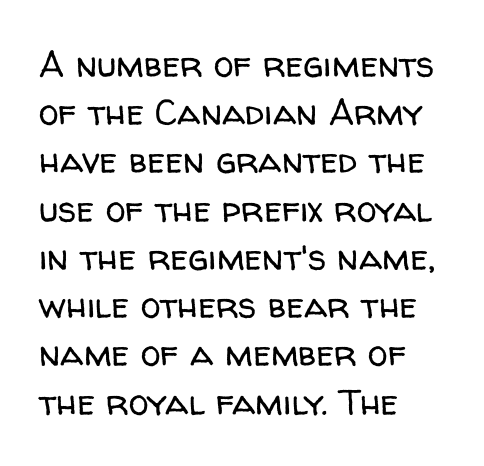
The image shows 36 px regular-weight sans-serif type, upright; set left-aligned, normal line spacing (1.34x), normal letter spacing, not underlined; low stroke contrast and a medium x-height.
